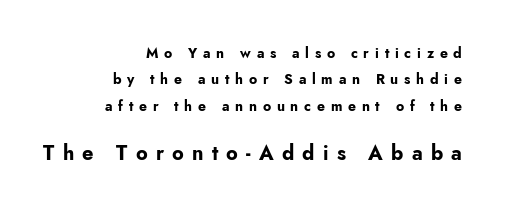
{"italic": "no", "bold": "yes", "underline": "no", "align": "right", "line_spacing_ratio": 1.89, "letter_spacing": "wide", "letter_spacing_em": 0.41, "larger_block": "second", "size_ratio": 1.43, "glyph_px": 20}
